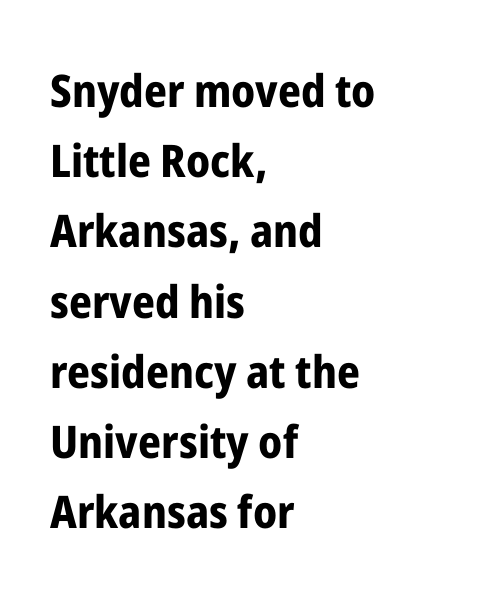
Q: Is the text bold? A: Yes.
Q: Is the text italic (slanted)? A: No, it is upright.
Q: Is the typeface a serif or a sans-serif typeface? A: Sans-serif.
Q: Is the text underlined? A: No.
Q: How is the paragraph aligned? A: Left-aligned.
Q: Is the spacing between letters normal or unusually wide? A: Normal.
Q: Is the spacing between lines tight, normal or loose? A: Normal.
Q: Width (condensed, normal, or wide)? A: Condensed.
Q: Stroke contrast? A: Low.
Q: x-height? A: Medium.
Q: Monospaced? A: No.
